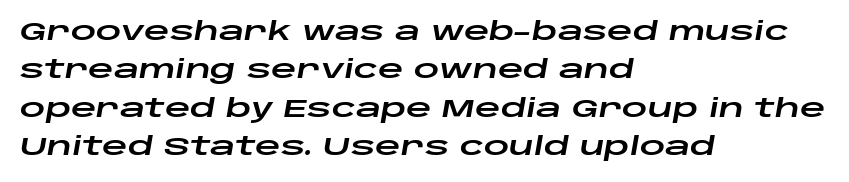
Each row of text sits above clean, open space. The font's italic variant was chosen for this text. A student would call this left alignment; a typographer would say flush left, rag right. Students, observe: this is what conventionally led text looks like.
